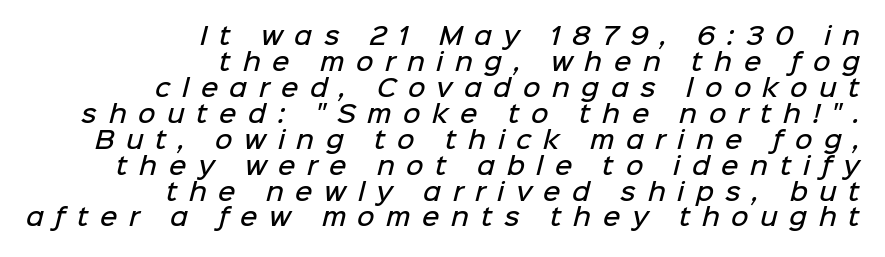
The image shows 24 px text type; set right-aligned, tight line spacing (1.08x), unusually wide letter spacing (+0.48 em), not underlined.
